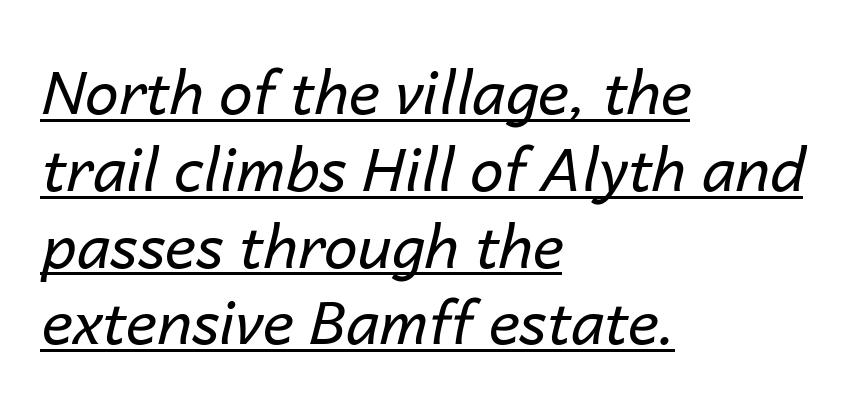
{"italic": "yes", "lean": "right", "slant_degrees": 14, "bold": "no", "weight": "regular", "width": "normal", "stroke_contrast": "low", "x_height": "medium", "monospaced": "no", "underline": "yes", "align": "left", "line_spacing": "normal", "line_spacing_ratio": 1.28, "letter_spacing": "normal", "letter_spacing_em": 0.0, "glyph_px": 60}
